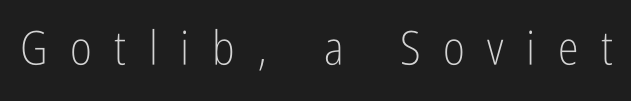
Each letter keeps its own natural width here, so spacing adapts to shape. Type style note: lacks serifs. The space beneath each line is pristine and unruled. The typeface has the unassuming heft of standard copy or less. Glyph-to-glyph distance is far greater than everyday printed text.
